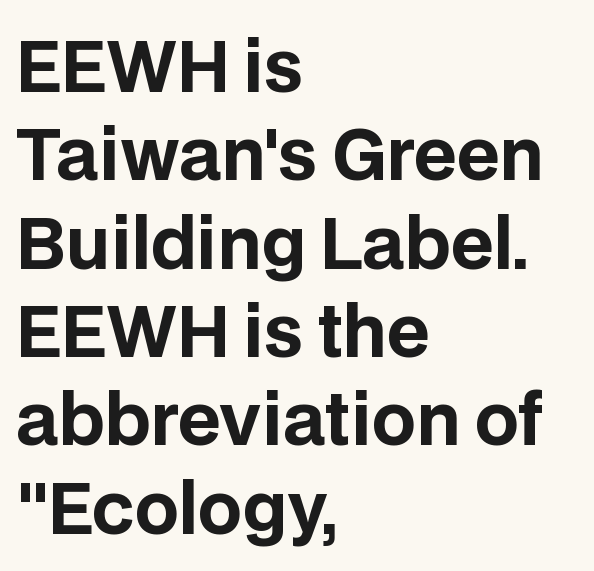
{"serif": "no", "italic": "no", "bold": "yes", "weight": "bold", "width": "normal", "stroke_contrast": "low", "x_height": "large", "monospaced": "no", "underline": "no", "align": "left", "line_spacing": "normal", "line_spacing_ratio": 1.28, "letter_spacing": "normal", "letter_spacing_em": 0.0, "glyph_px": 69}
